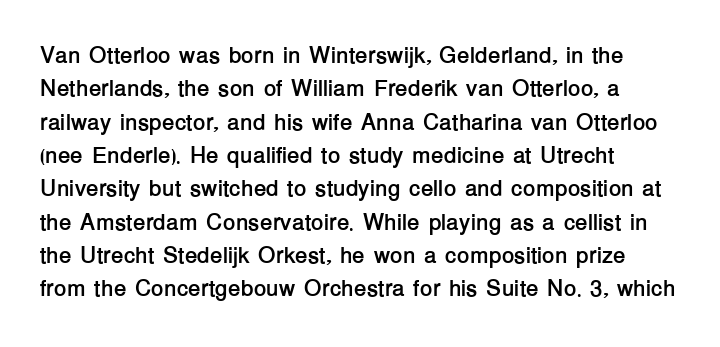
{"italic": "no", "bold": "yes", "underline": "no", "align": "left", "line_spacing": "normal", "line_spacing_ratio": 1.45, "letter_spacing": "normal", "letter_spacing_em": 0.0, "glyph_px": 23}
